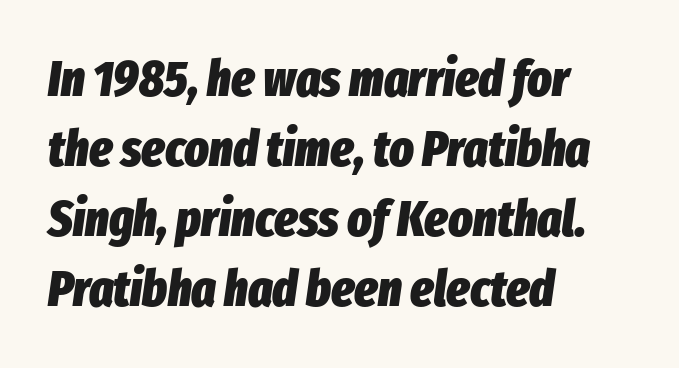
This is heavy type, rendered in bold. Does the copy run flush right? No — it runs flush left. Do the characters align in a grid? No, the font is proportional. Only glyphs here, with clear space below each row. Emphasis-style slanted type is in use. One glance says typical: line gaps are just what's usual.
